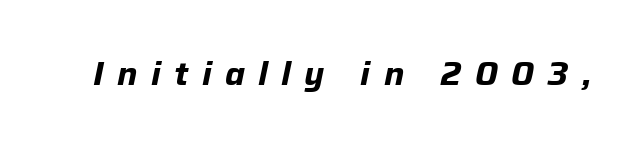
The image shows 32 px bold type, italic (leaning right); set unusually wide letter spacing (+0.42 em), not underlined; low stroke contrast and a medium x-height.
